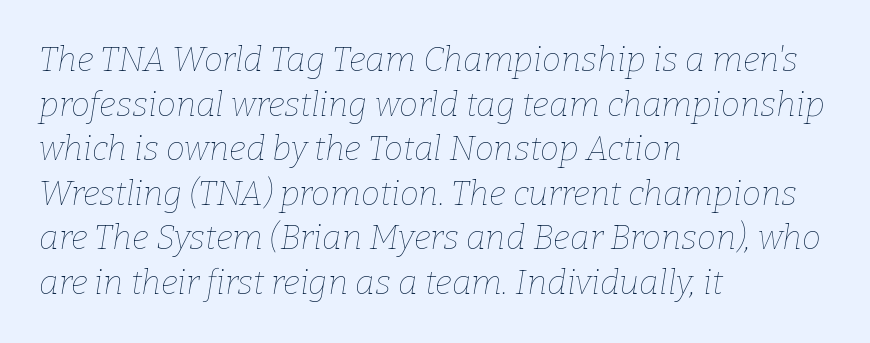
Q: Is the text bold? A: No.
Q: Is the text italic (slanted)? A: Yes, it leans right by about 9 degrees.
Q: Is the text underlined? A: No.
Q: How is the paragraph aligned? A: Left-aligned.
Q: Is the spacing between letters normal or unusually wide? A: Normal.
Q: Is the spacing between lines tight, normal or loose? A: Normal.
Q: Width (condensed, normal, or wide)? A: Normal.
Q: Stroke contrast? A: Low.
Q: x-height? A: Medium.
Q: Monospaced? A: No.
